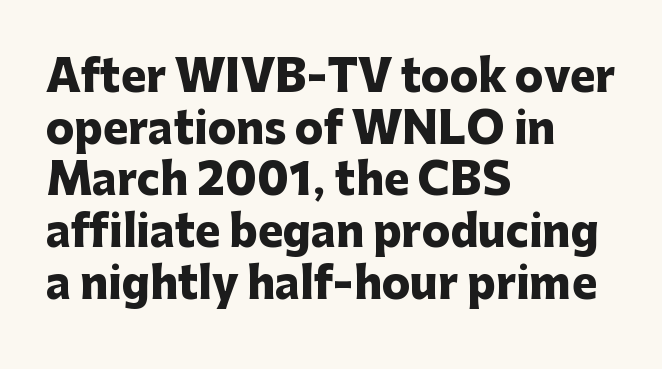
Words appear dense and cohesive because spacing is normal. Check under the words: just untouched page. Type style note: lacks serifs. Think of a printed novel: that variable character pitch is what you see here.
